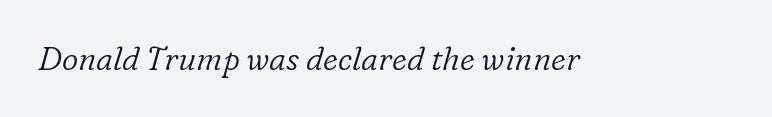
Q: Is the text bold? A: No.
Q: Is the text italic (slanted)? A: Yes, it leans right by about 16 degrees.
Q: Is the typeface a serif or a sans-serif typeface? A: Serif.
Q: Is the text underlined? A: No.
Q: Is the spacing between letters normal or unusually wide? A: Normal.
Q: Width (condensed, normal, or wide)? A: Normal.
Q: Stroke contrast? A: Low.
Q: x-height? A: Medium.
Q: Monospaced? A: No.
